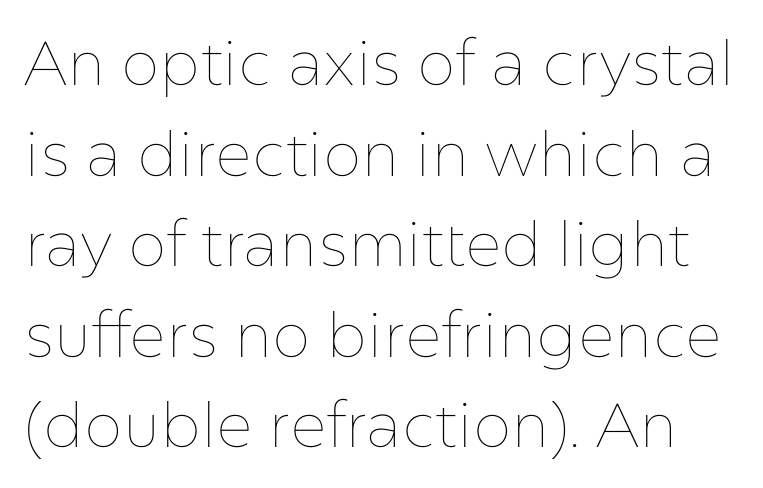
{"italic": "no", "bold": "no", "weight": "thin", "width": "normal", "stroke_contrast": "low", "x_height": "medium", "monospaced": "no", "underline": "no", "line_spacing": "normal", "line_spacing_ratio": 1.46, "letter_spacing": "normal", "letter_spacing_em": 0.0, "glyph_px": 62}
